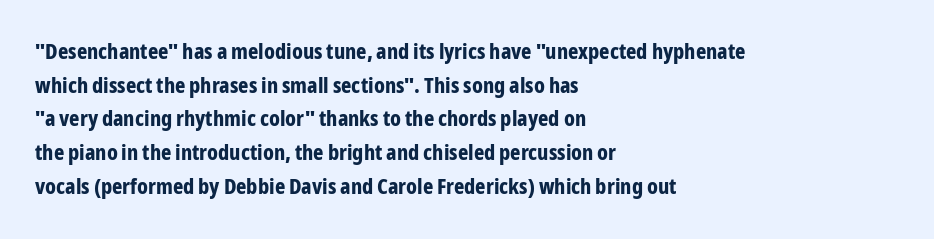
This sample is left-justified, so line endings fall wherever the words run out. Ascenders rise straight up at ninety degrees. Notice how descenders clear the ascenders below comfortably — that's standard leading. Is the type bold? Yes — the strokes are clearly thick and heavy.
